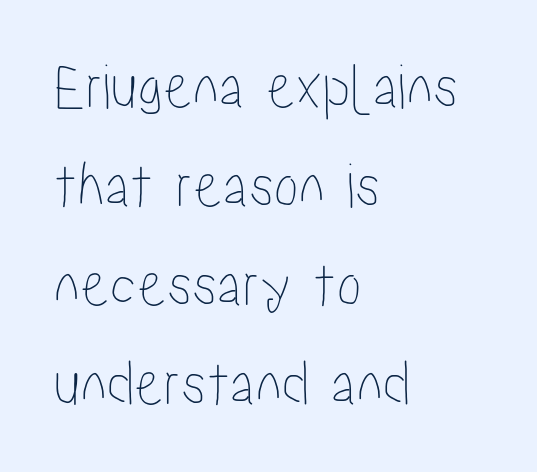
Notice how descenders clear the ascenders below comfortably — that's standard leading. The axis of the letterforms is exactly vertical. Line beginnings align vertically; line endings do not. Compared with typical body copy, the letter spacing here is the same. No word sits above an underline.
